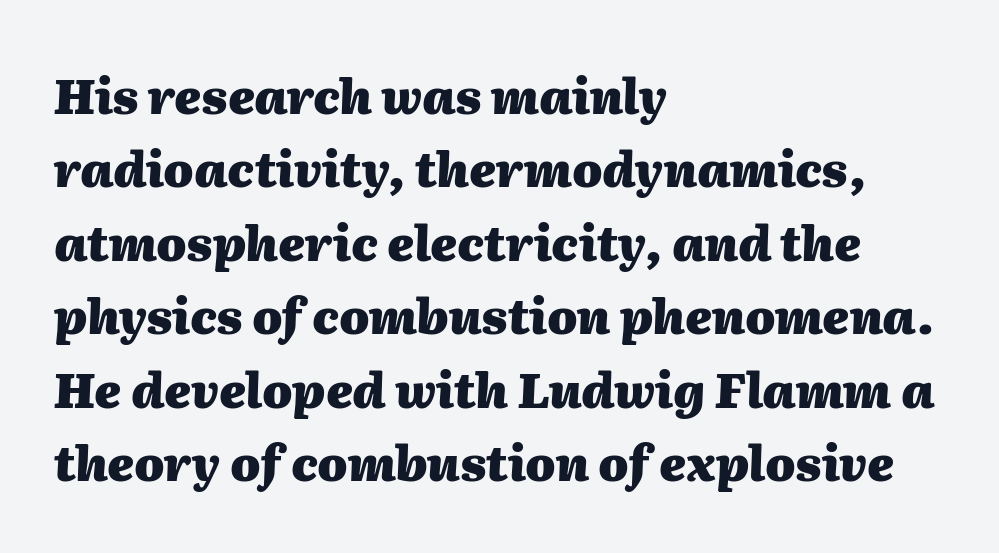
Q: Is the text bold? A: Yes.
Q: Is the text italic (slanted)? A: Yes, it leans right by about 2 degrees.
Q: Is the text underlined? A: No.
Q: How is the paragraph aligned? A: Left-aligned.
Q: Is the spacing between letters normal or unusually wide? A: Normal.
Q: Is the spacing between lines tight, normal or loose? A: Normal.
Q: Width (condensed, normal, or wide)? A: Normal.
Q: Stroke contrast? A: Medium.
Q: x-height? A: Medium.
Q: Monospaced? A: No.
